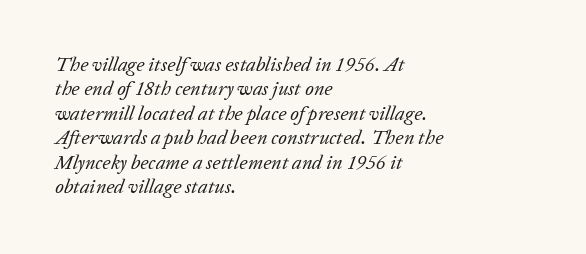
The image shows 20 px text type, italic (leaning right); set left-aligned, line spacing 1.22x, normal letter spacing, not underlined.
